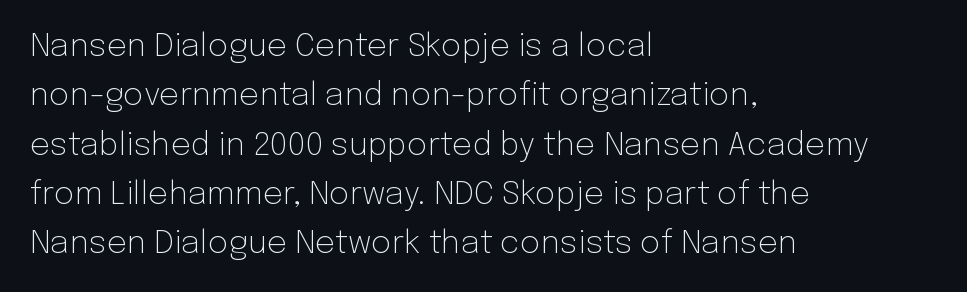
The rendering shows plain stroke endings on the letterforms — a sans-serif design. Stem width sits at or under what a default text font uses. Line spacing here is normal. Nobody drew a line under any word here. Tracking here is standard; glyphs follow each other at the usual distance. Note the varied advance widths — an 'i' is clearly narrower than an 'm'.
